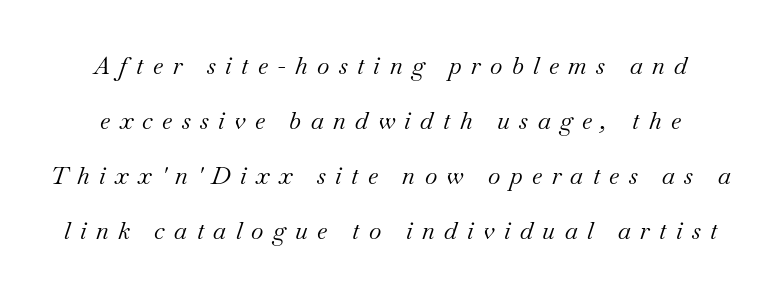
Q: Is the text bold? A: No.
Q: Is the text italic (slanted)? A: Yes, it leans right by about 18 degrees.
Q: Is the text underlined? A: No.
Q: Is the spacing between letters normal or unusually wide? A: Unusually wide.
Q: Is the spacing between lines tight, normal or loose? A: Loose.
